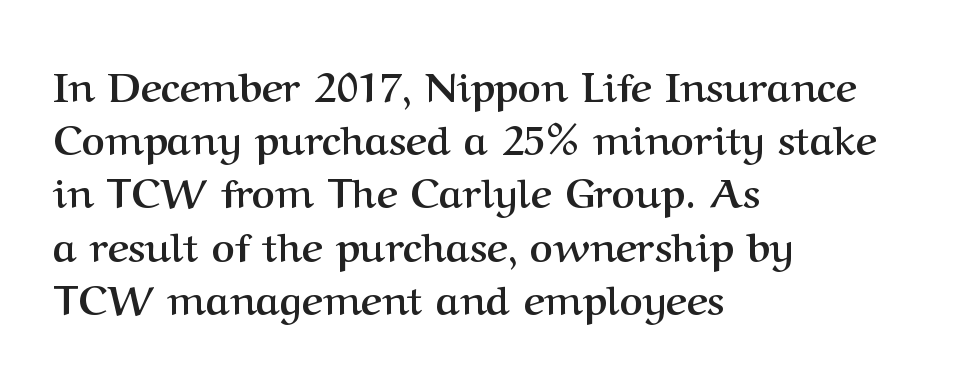
The image shows 40 px semibold serif type, upright; set left-aligned, normal line spacing (1.33x), normal letter spacing, not underlined; medium stroke contrast and a medium x-height.
